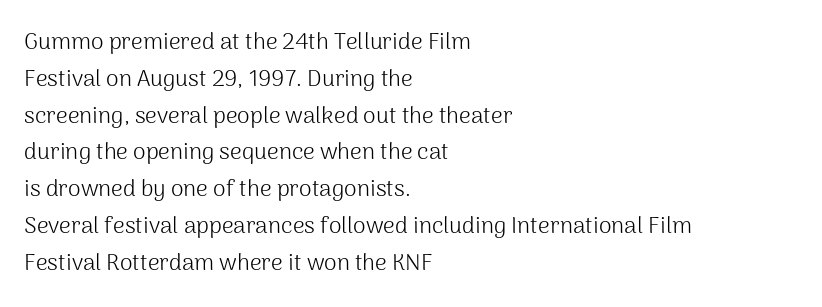
The rendering uses a moderate line-height, typical for paragraphs. The cut favours lightness, reaching ordinary text weight at its darkest. This is roman type, the default non-slanted kind. A student would call this left alignment; a typographer would say flush left, rag right. Honestly, there is no underline to notice here at all. The letterforms sit shoulder to shoulder at normal distance.
